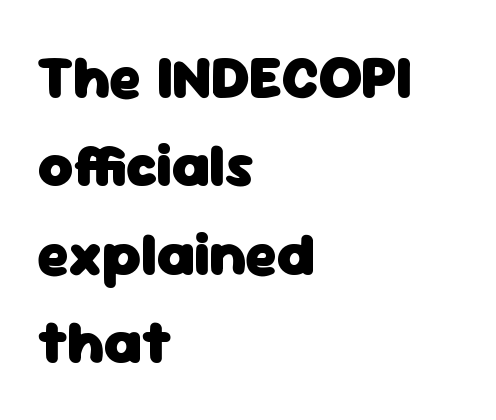
{"serif": "no", "italic": "no", "bold": "yes", "weight": "heavy", "width": "normal", "stroke_contrast": "low", "x_height": "medium", "monospaced": "no", "underline": "no", "align": "left", "line_spacing": "normal", "line_spacing_ratio": 1.45, "letter_spacing": "normal", "letter_spacing_em": 0.0, "glyph_px": 61}
